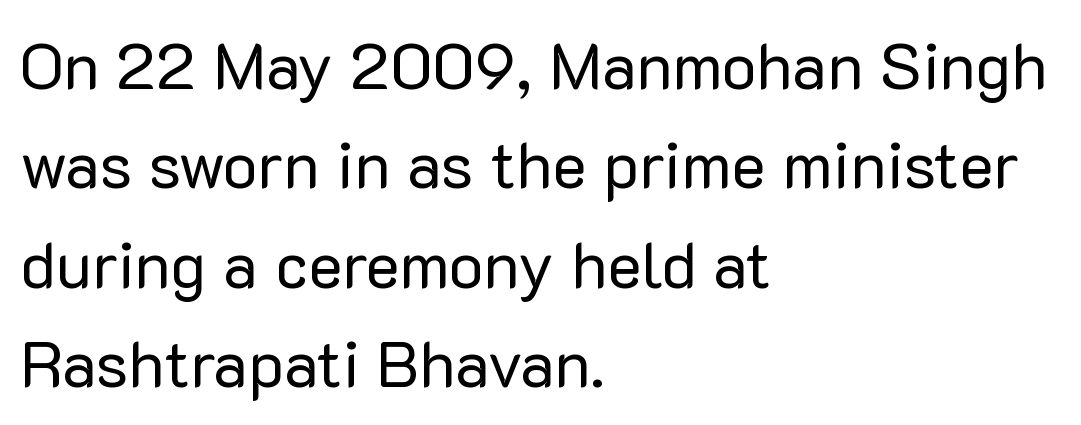
The image shows 65 px regular-weight sans-serif type, upright; set left-aligned, normal line spacing (1.53x), normal letter spacing, not underlined; low stroke contrast and a medium x-height.
